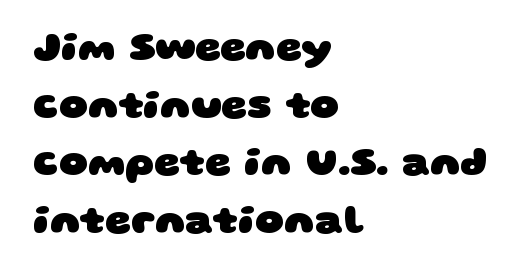
Q: Is the text bold? A: Yes.
Q: Is the typeface a serif or a sans-serif typeface? A: Sans-serif.
Q: Is the text underlined? A: No.
Q: How is the paragraph aligned? A: Left-aligned.
Q: Is the spacing between letters normal or unusually wide? A: Normal.
Q: Is the spacing between lines tight, normal or loose? A: Normal.
Q: Width (condensed, normal, or wide)? A: Wide.
Q: Stroke contrast? A: Low.
Q: x-height? A: Large.
Q: Monospaced? A: No.
